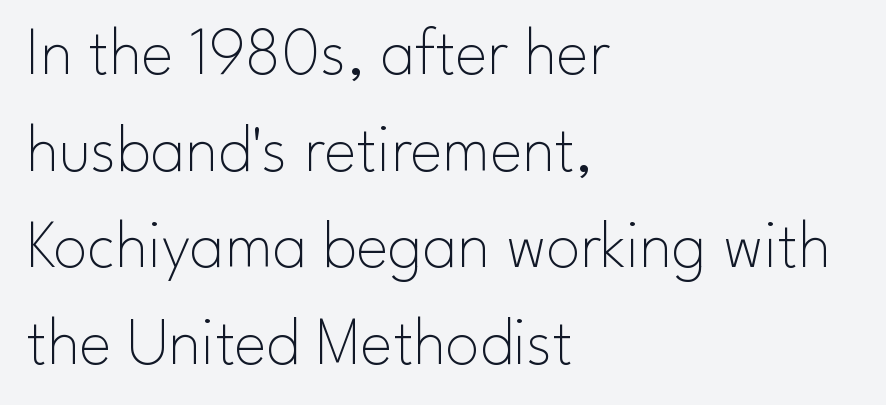
{"serif": "no", "italic": "no", "bold": "no", "weight": "thin", "width": "normal", "stroke_contrast": "low", "x_height": "small", "monospaced": "no", "underline": "no", "align": "left", "line_spacing": "normal", "line_spacing_ratio": 1.42, "letter_spacing": "normal", "letter_spacing_em": 0.0, "glyph_px": 68}
